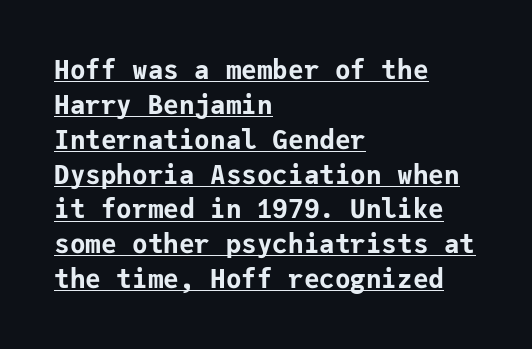
Q: Is the text bold? A: Yes.
Q: Is the text italic (slanted)? A: No, it is upright.
Q: Is the text underlined? A: Yes.
Q: How is the paragraph aligned? A: Left-aligned.
Q: Is the spacing between letters normal or unusually wide? A: Normal.
Q: Is the spacing between lines tight, normal or loose? A: Normal.
